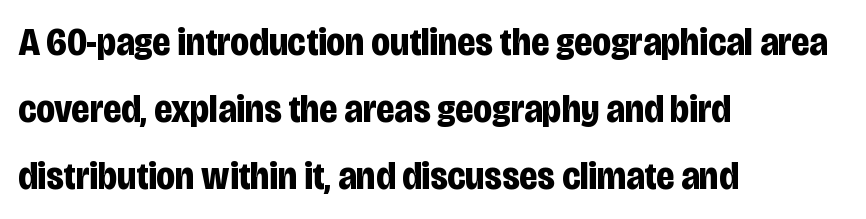
The strokes are fattened all the way to bold. This rendering employs a face without finishing strokes, i.e., a sans-serif. These lines stack with their left ends in a neat column. The letters sit at their default tracking, neither squeezed nor spread. Varying glyph widths throughout — classic text-font behaviour.
